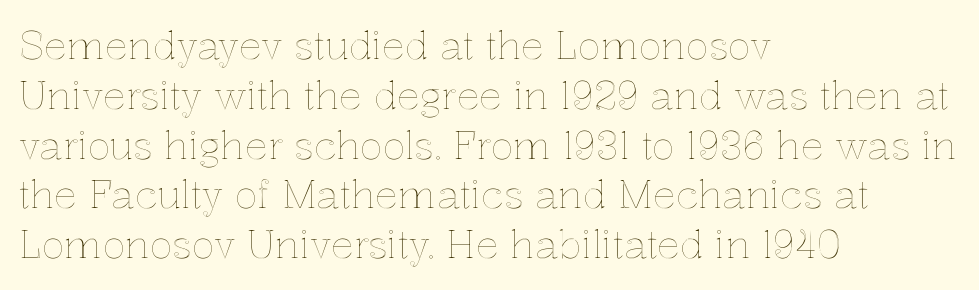
Q: Is the text italic (slanted)? A: No, it is upright.
Q: Is the text underlined? A: No.
Q: How is the paragraph aligned? A: Left-aligned.
Q: Is the spacing between letters normal or unusually wide? A: Normal.
Q: Is the spacing between lines tight, normal or loose? A: Normal.
Q: Width (condensed, normal, or wide)? A: Normal.
Q: x-height? A: Medium.
Q: Monospaced? A: No.
